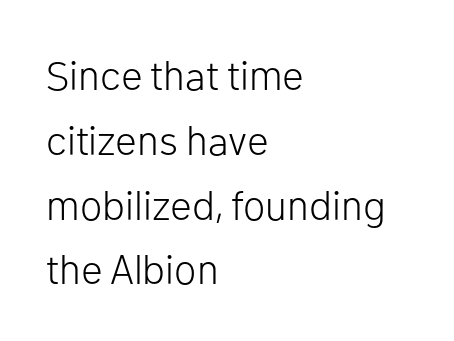
{"serif": "no", "italic": "no", "bold": "no", "weight": "light", "width": "normal", "stroke_contrast": "low", "x_height": "medium", "monospaced": "no", "underline": "no", "align": "left", "line_spacing": "normal", "line_spacing_ratio": 1.58, "letter_spacing": "normal", "letter_spacing_em": 0.0, "glyph_px": 41}
